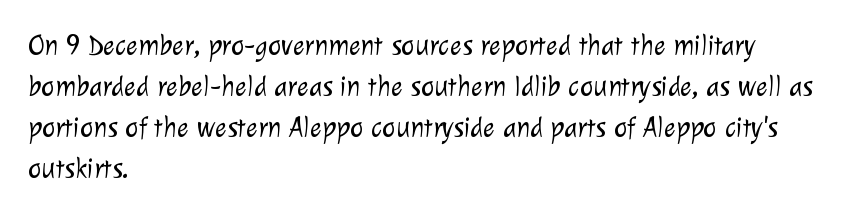
{"serif": "no", "bold": "no", "weight": "light", "width": "normal", "stroke_contrast": "low", "x_height": "medium", "monospaced": "no", "underline": "no", "align": "left", "line_spacing": "normal", "line_spacing_ratio": 1.46, "letter_spacing": "normal", "letter_spacing_em": 0.0, "glyph_px": 28}
